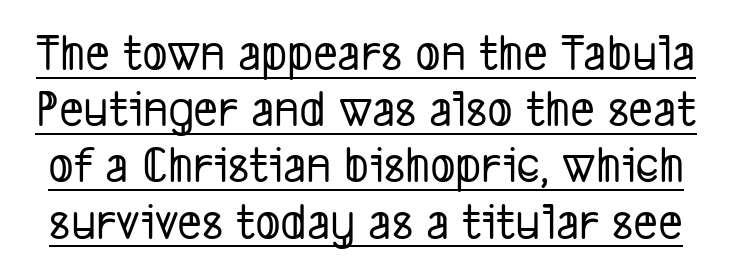
The image shows 53 px condensed sans-serif type; set tight line spacing (1.06x), normal letter spacing, underlined; low stroke contrast and a medium x-height.
